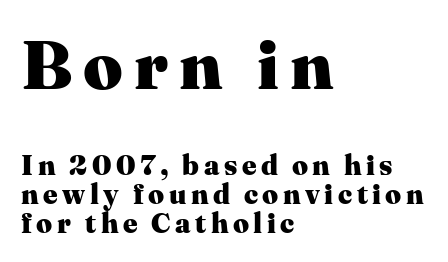
The letters carry serifs — small finishing strokes at the ends of their stems. A student would call this left alignment; a typographer would say flush left, rag right. Here the designer chose a conventional face with non-uniform glyph widths. The more generous point size was reserved for the upper chunk.
